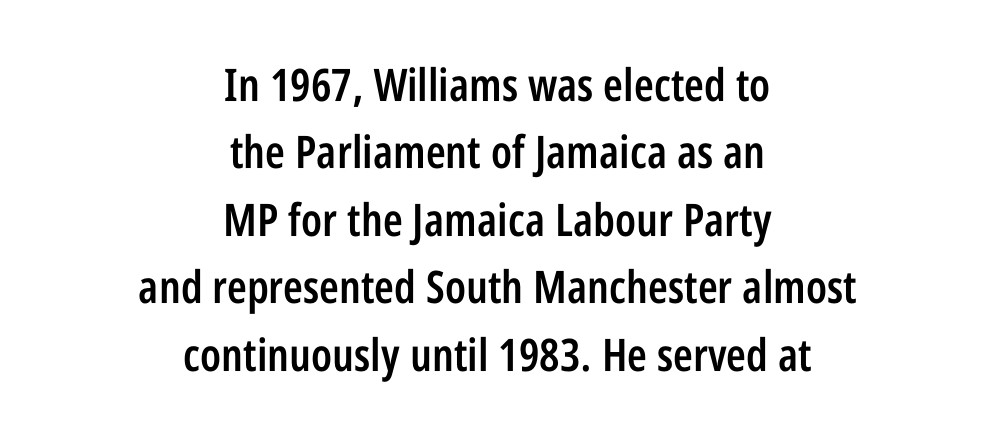
Grotesque or geometric, the face here clearly has no serifs. Strokes here are thickened, but only to semibold level. Regarding leading, the lines here are spaced in the standard way. Unlike italic type, these characters show no tilt at all. Line starts and ends both wander, symmetrically. Bare-footed words on every line.
